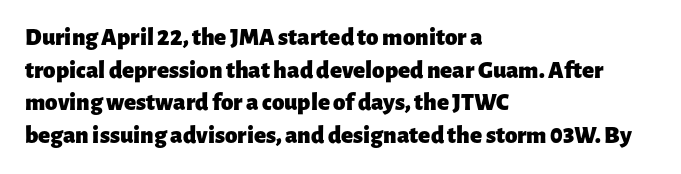
You could call the tracking neutral — neither tight nor loose. Ordinary non-slanted type is in use. Heavy, bold letterforms. Does the copy run flush right? No — it runs flush left. Regular leading.
